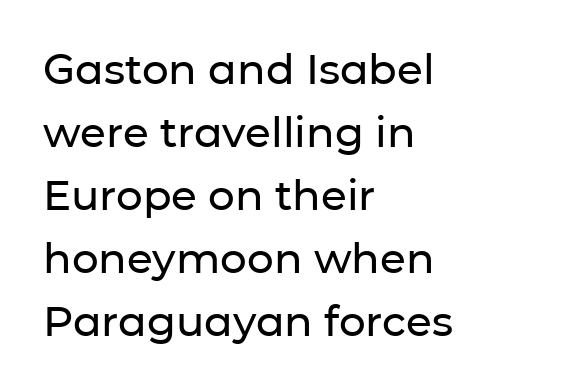
Q: Is the text italic (slanted)? A: No, it is upright.
Q: Is the typeface a serif or a sans-serif typeface? A: Sans-serif.
Q: Is the text underlined? A: No.
Q: How is the paragraph aligned? A: Left-aligned.
Q: Is the spacing between letters normal or unusually wide? A: Normal.
Q: Is the spacing between lines tight, normal or loose? A: Normal.
Q: Width (condensed, normal, or wide)? A: Normal.
Q: Stroke contrast? A: Low.
Q: x-height? A: Medium.
Q: Monospaced? A: No.
